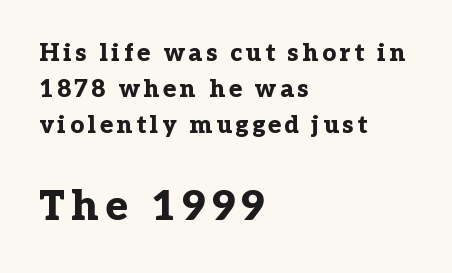
You could not count columns in this text — the font is proportionally spaced. Type without underlining. Check where the strokes stop: tiny serifs finish them off. Vertically, the passage feels balanced, rows spaced as you'd expect. Does the lettering tilt? It doesn't — this is upright.
